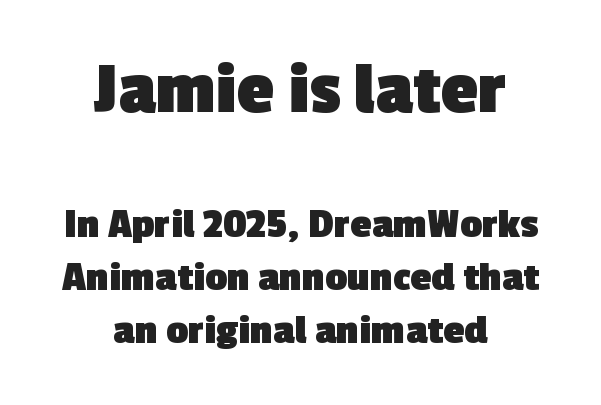
The image shows 75 px heavy sans-serif type; set centered, line spacing 1.23x, normal letter spacing, not underlined; the first (top) block is 1.74x larger; a medium x-height.
